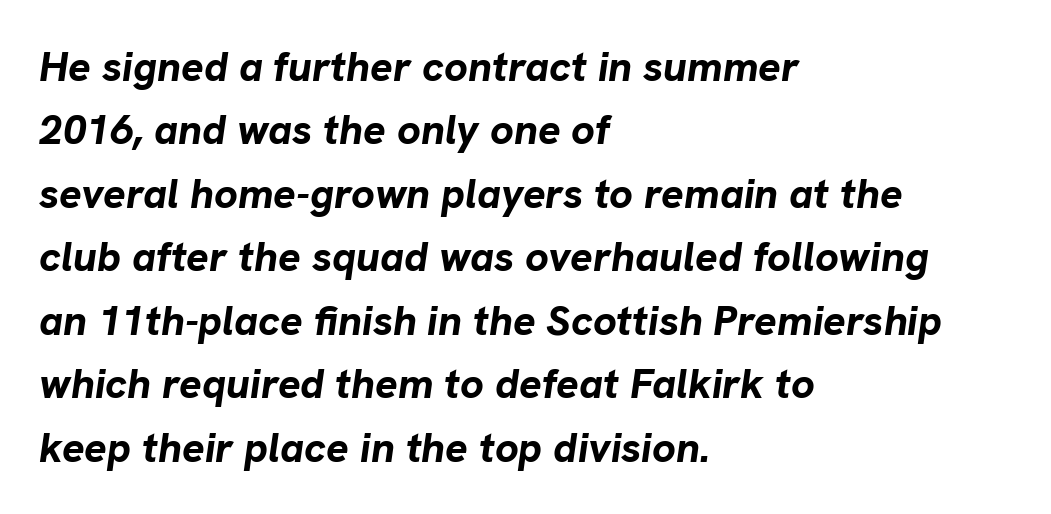
This sample uses an oblique cut, with every glyph tilted off the vertical. Honestly, the letter spacing is just normal — you wouldn't notice it. What's the leading like? Ordinary, nothing unusual. Rule under the text: the space is simply empty. Notice how the passage keeps a crisp vertical edge on the left only.
